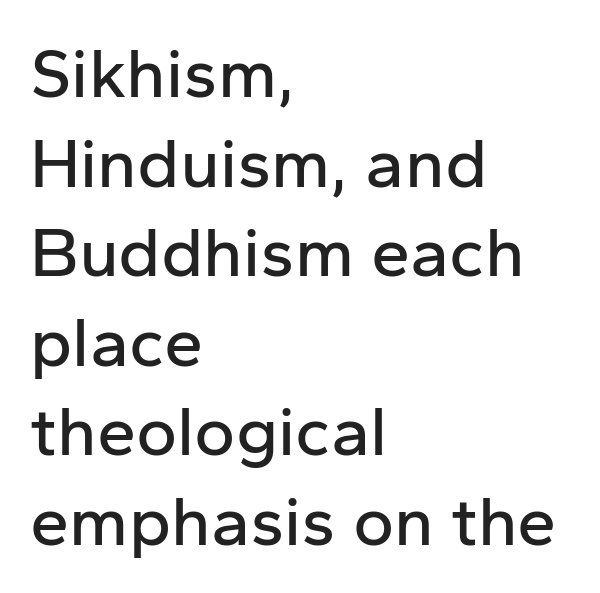
Only glyphs here, with clear space below each row. Is there any slant? The stems are plumb. In terms of letterspacing, this is plain default setting. Character widths vary here, with narrow letters taking less room than wide ones.
